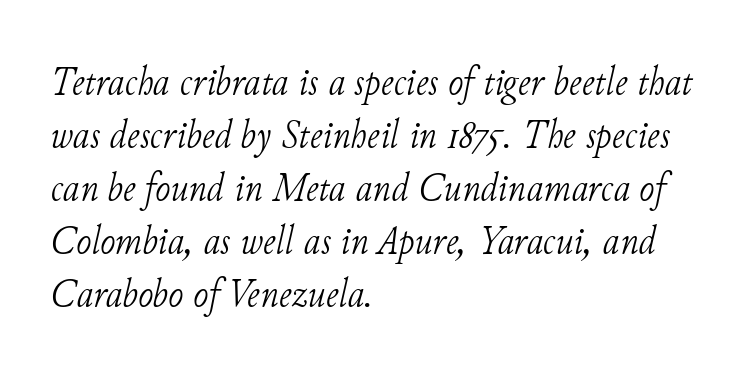
{"serif": "yes", "italic": "yes", "lean": "right", "slant_degrees": 11, "bold": "no", "weight": "light", "width": "normal", "stroke_contrast": "low", "x_height": "small", "monospaced": "no", "underline": "no", "align": "left", "line_spacing": "normal", "line_spacing_ratio": 1.29, "letter_spacing": "normal", "letter_spacing_em": 0.0, "glyph_px": 41}
